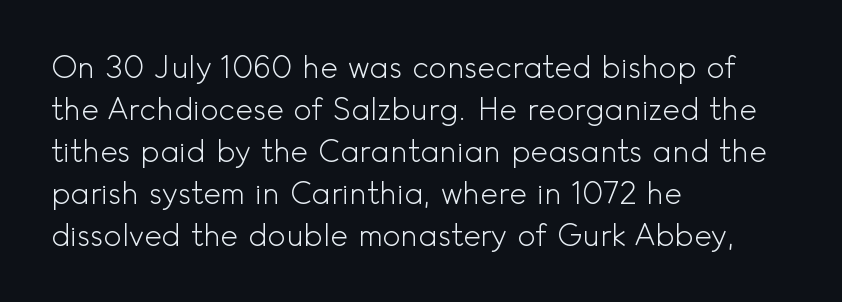
The image shows 30 px light sans-serif type, upright; set left-aligned, normal line spacing (1.4x), normal letter spacing, not underlined; a small x-height.
